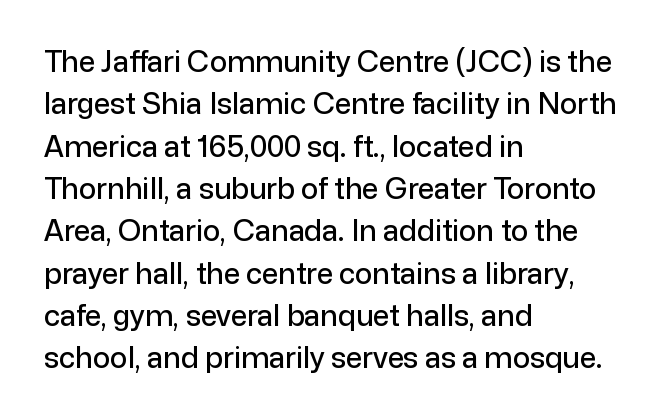
Q: Is the text italic (slanted)? A: No, it is upright.
Q: Is the typeface a serif or a sans-serif typeface? A: Sans-serif.
Q: Is the text underlined? A: No.
Q: How is the paragraph aligned? A: Left-aligned.
Q: Is the spacing between letters normal or unusually wide? A: Normal.
Q: Is the spacing between lines tight, normal or loose? A: Normal.
Q: Width (condensed, normal, or wide)? A: Normal.
Q: Stroke contrast? A: Low.
Q: x-height? A: Medium.
Q: Monospaced? A: No.
